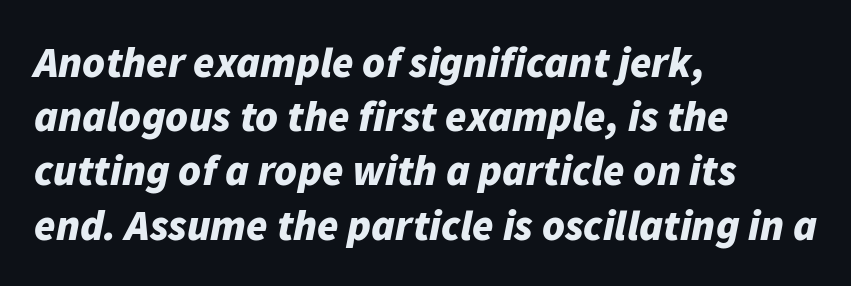
Compared with an ordinary text face, these strokes are far heavier — a full bold. Letters rest on an invisible, unmarked baseline. The lines sit at an ordinary, default distance from one another. The paragraph shown leans on its left margin. The horizontal fit of the characters is conventional and even.
